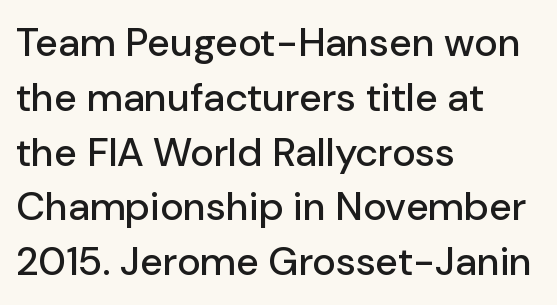
Q: Is the text italic (slanted)? A: No, it is upright.
Q: Is the typeface a serif or a sans-serif typeface? A: Sans-serif.
Q: Is the text underlined? A: No.
Q: How is the paragraph aligned? A: Left-aligned.
Q: Is the spacing between letters normal or unusually wide? A: Normal.
Q: Is the spacing between lines tight, normal or loose? A: Normal.
Q: Width (condensed, normal, or wide)? A: Normal.
Q: Stroke contrast? A: Low.
Q: x-height? A: Medium.
Q: Monospaced? A: No.
